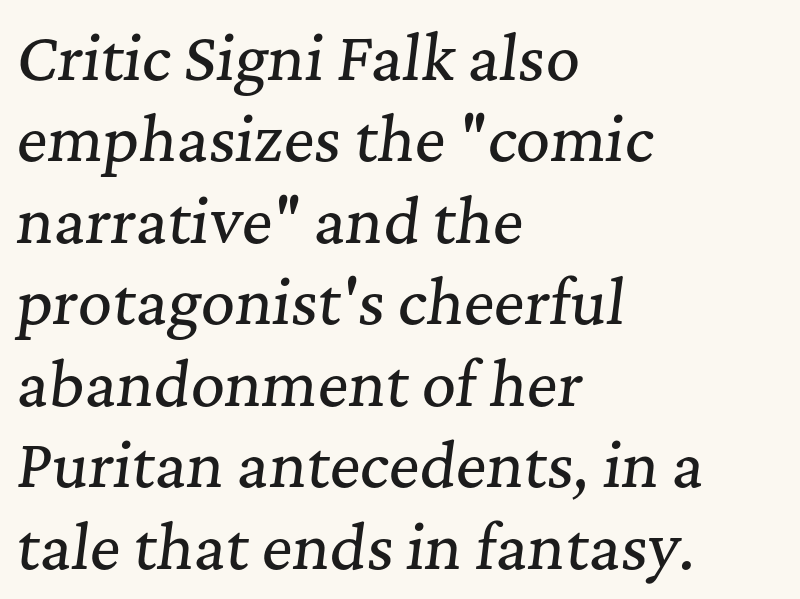
The image shows 59 px serif type, italic (leaning right); set left-aligned, normal line spacing (1.38x), normal letter spacing, not underlined; medium stroke contrast and a medium x-height.
